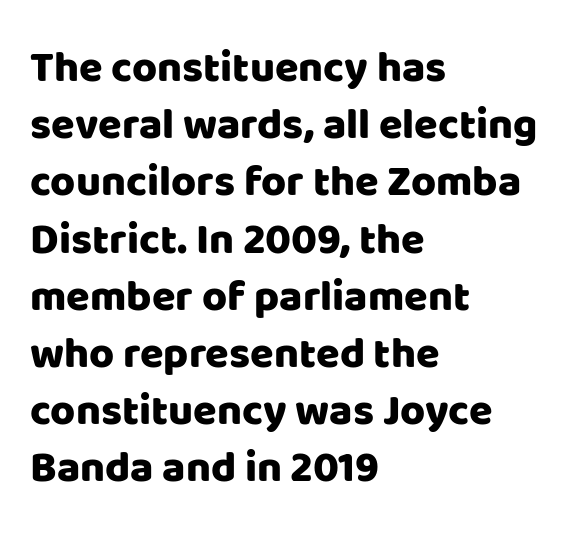
Q: Is the text italic (slanted)? A: No, it is upright.
Q: Is the typeface a serif or a sans-serif typeface? A: Sans-serif.
Q: Is the text underlined? A: No.
Q: How is the paragraph aligned? A: Left-aligned.
Q: Is the spacing between letters normal or unusually wide? A: Normal.
Q: Is the spacing between lines tight, normal or loose? A: Normal.
Q: Width (condensed, normal, or wide)? A: Normal.
Q: Stroke contrast? A: Low.
Q: x-height? A: Large.
Q: Monospaced? A: No.
